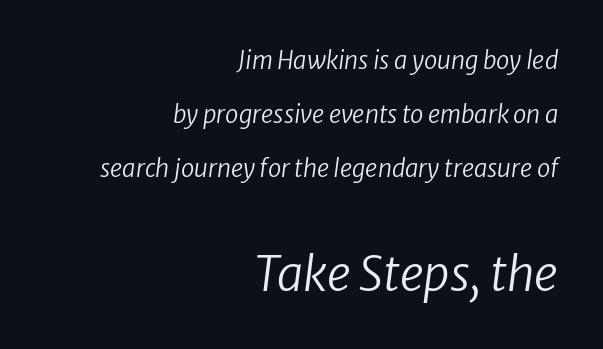
Vertically, the passage feels expansive, rows floating well apart. This reads as an unemphasized weight, regular at the heaviest. You could call the tracking neutral — neither tight nor loose. The text block is weighted toward the right margin, trailing off unevenly leftward. The emphasis by scale lands on block number two, below.
